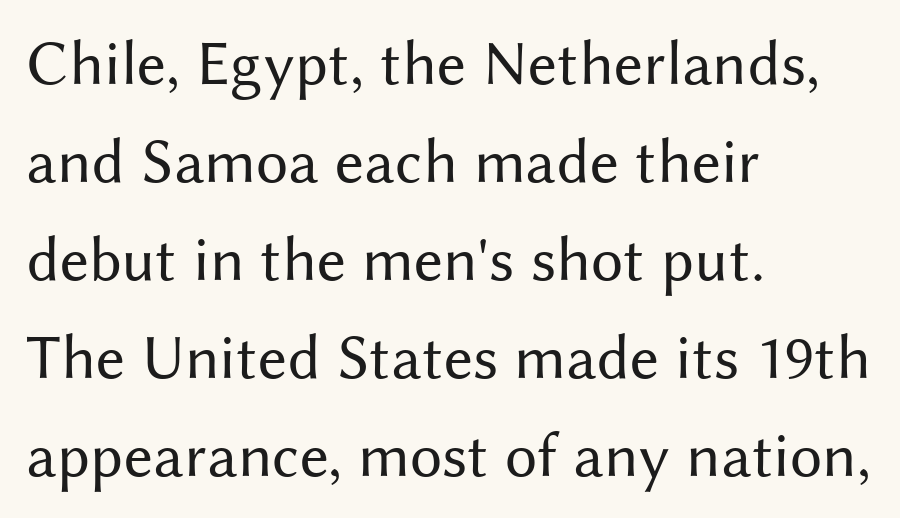
{"serif": "no", "italic": "no", "bold": "no", "weight": "regular", "width": "normal", "stroke_contrast": "medium", "x_height": "medium", "monospaced": "no", "underline": "no", "align": "left", "line_spacing": "normal", "line_spacing_ratio": 1.53, "letter_spacing": "normal", "letter_spacing_em": 0.0, "glyph_px": 64}
